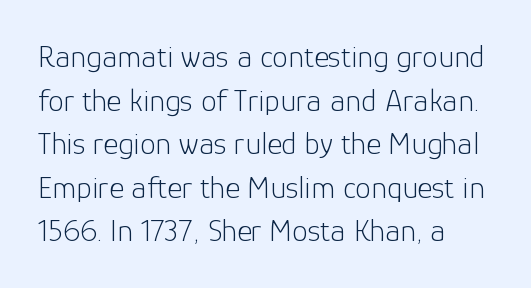
Looks like regular typesetting: each glyph gets only the width it needs. The lines in this sample share a left origin and differ only in where they stop. Is there much room between lines? A standard amount, neither cramped nor airy. Descender tails drop into unmarked territory. Nothing heavy about these letters — not bold at all.
